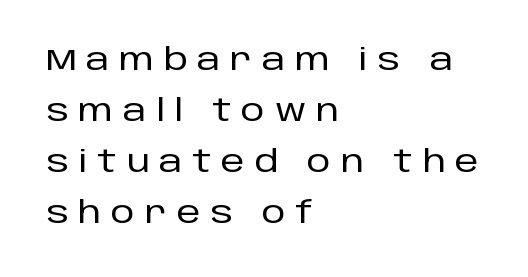
{"serif": "no", "italic": "no", "width": "normal", "stroke_contrast": "low", "x_height": "large", "monospaced": "no", "underline": "no", "align": "left", "line_spacing": "normal", "line_spacing_ratio": 1.7, "letter_spacing": "wide", "letter_spacing_em": 0.32, "glyph_px": 30}
